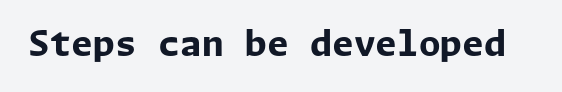
Q: Is the text bold? A: Yes.
Q: Is the text italic (slanted)? A: No, it is upright.
Q: Is the typeface a serif or a sans-serif typeface? A: Sans-serif.
Q: Is the text underlined? A: No.
Q: Is the spacing between letters normal or unusually wide? A: Normal.
Q: Width (condensed, normal, or wide)? A: Normal.
Q: Stroke contrast? A: Low.
Q: x-height? A: Medium.
